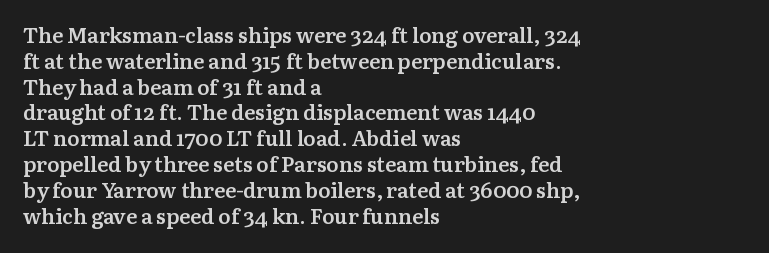
The image shows 21 px text type, upright; set left-aligned, line spacing 1.23x, normal letter spacing, not underlined.
